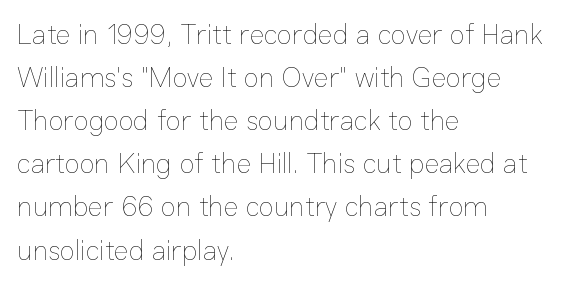
The image shows 28 px thin type, upright; set left-aligned, normal line spacing (1.54x), normal letter spacing, not underlined; low stroke contrast and a medium x-height.
